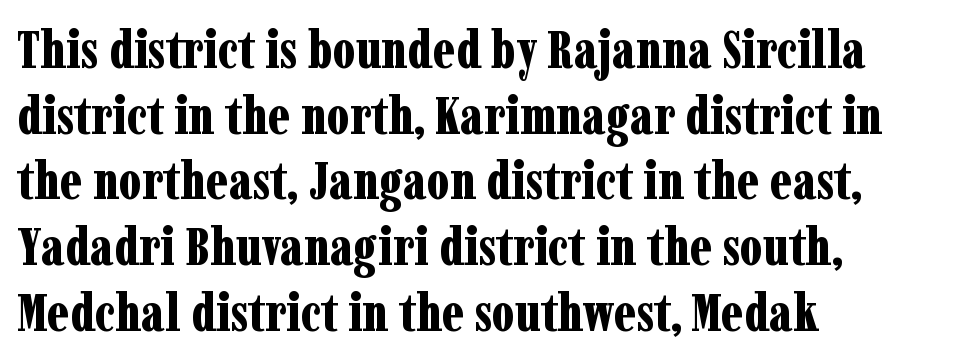
The image shows 53 px bold, condensed serif type, upright; set left-aligned, line spacing 1.24x, normal letter spacing, not underlined; low stroke contrast and a medium x-height.
